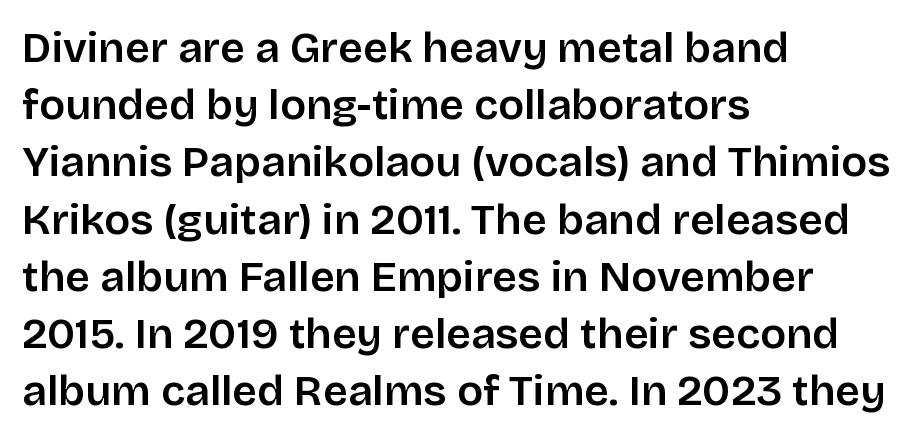
{"serif": "no", "italic": "no", "width": "normal", "stroke_contrast": "low", "x_height": "large", "monospaced": "no", "underline": "no", "align": "left", "line_spacing": "normal", "line_spacing_ratio": 1.33, "letter_spacing": "normal", "letter_spacing_em": 0.0, "glyph_px": 43}
